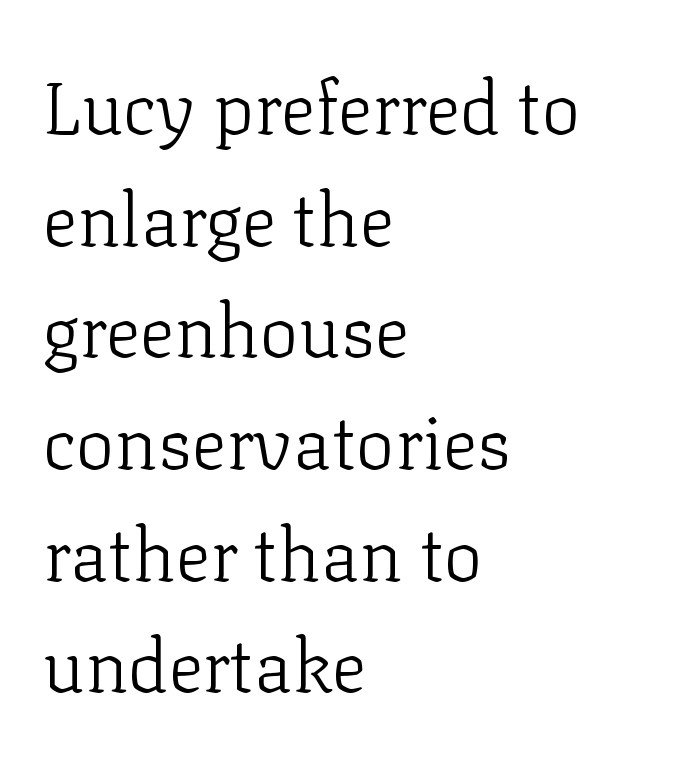
Q: Is the text bold? A: No.
Q: Is the text italic (slanted)? A: No, it is upright.
Q: Is the typeface a serif or a sans-serif typeface? A: Serif.
Q: Is the text underlined? A: No.
Q: How is the paragraph aligned? A: Left-aligned.
Q: Is the spacing between letters normal or unusually wide? A: Normal.
Q: Is the spacing between lines tight, normal or loose? A: Normal.
Q: Width (condensed, normal, or wide)? A: Normal.
Q: Stroke contrast? A: Low.
Q: x-height? A: Medium.
Q: Monospaced? A: No.
